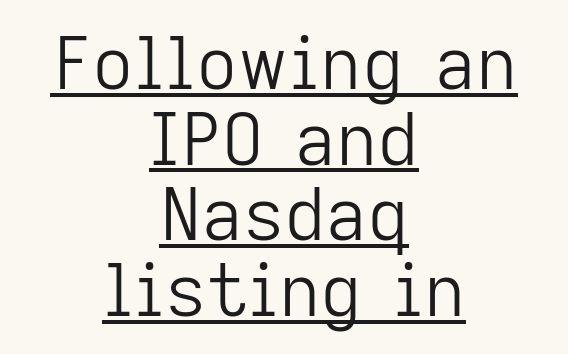
Q: Is the text bold? A: No.
Q: Is the text italic (slanted)? A: No, it is upright.
Q: Is the typeface a serif or a sans-serif typeface? A: Sans-serif.
Q: Is the text underlined? A: Yes.
Q: How is the paragraph aligned? A: Centered.
Q: Is the spacing between letters normal or unusually wide? A: Normal.
Q: Is the spacing between lines tight, normal or loose? A: Tight.
Q: Width (condensed, normal, or wide)? A: Normal.
Q: Stroke contrast? A: Low.
Q: x-height? A: Medium.
Q: Monospaced? A: No.
